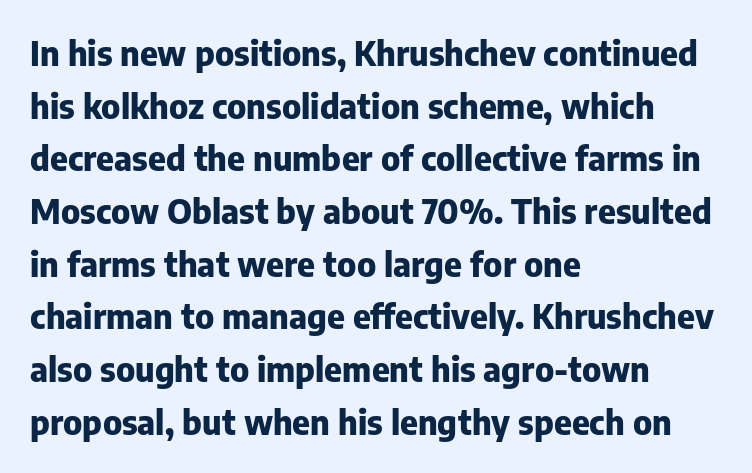
{"serif": "no", "italic": "no", "bold": "yes", "weight": "heavy", "width": "normal", "stroke_contrast": "low", "x_height": "medium", "monospaced": "no", "underline": "no", "align": "left", "line_spacing": "normal", "line_spacing_ratio": 1.55, "letter_spacing": "normal", "letter_spacing_em": 0.0, "glyph_px": 34}
